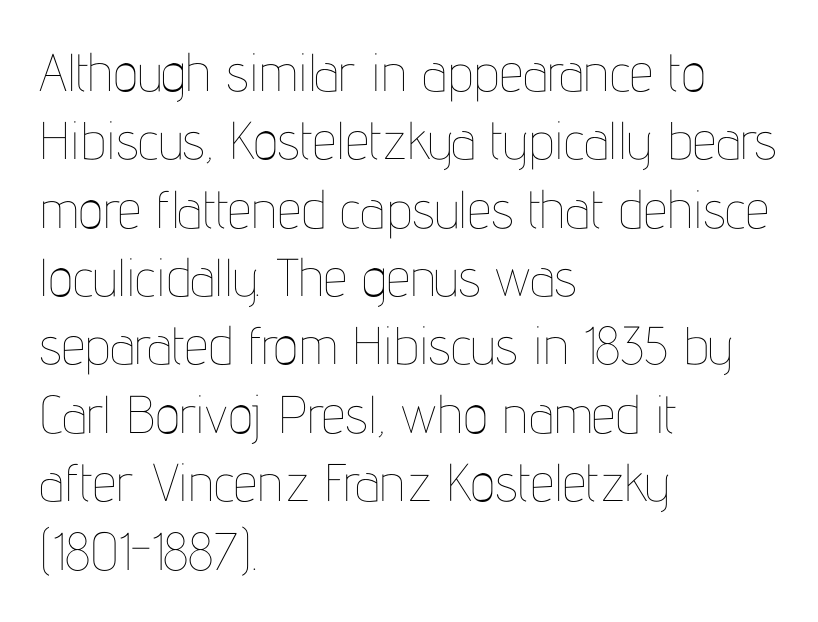
{"italic": "no", "bold": "no", "weight": "thin", "width": "condensed", "stroke_contrast": "low", "x_height": "medium", "monospaced": "no", "underline": "no", "align": "left", "line_spacing": "normal", "line_spacing_ratio": 1.29, "letter_spacing": "normal", "letter_spacing_em": 0.0, "glyph_px": 53}
